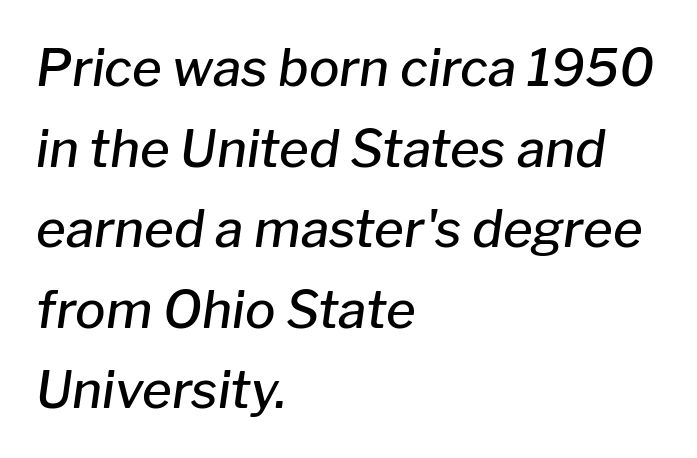
{"italic": "yes", "lean": "right", "slant_degrees": 8, "bold": "semi", "weight": "semibold", "width": "normal", "stroke_contrast": "low", "x_height": "medium", "monospaced": "no", "underline": "no", "align": "left", "line_spacing": "normal", "line_spacing_ratio": 1.58, "letter_spacing": "normal", "letter_spacing_em": 0.0, "glyph_px": 51}
